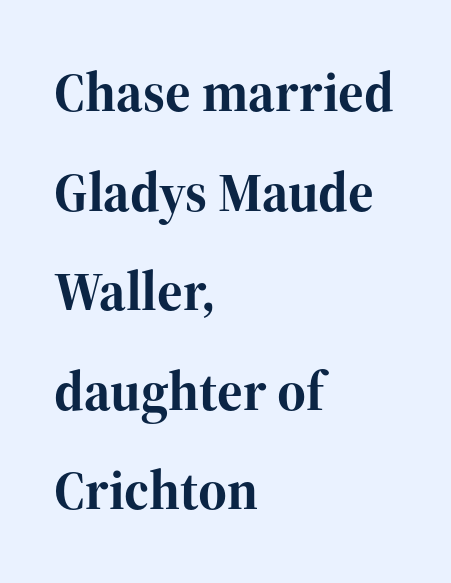
Ascenders rise straight up at ninety degrees. Typesetter's note: full bold, strokes at maximum text heaviness. Every row of glyphs begins at an identical x-position on the left. Think of a printed novel: that variable character pitch is what you see here. The specimen omits any rule beneath the text block's lines.
